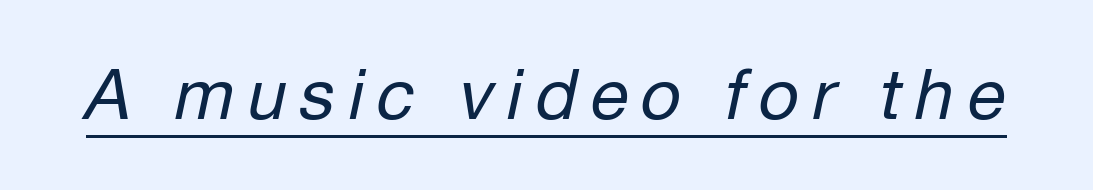
The image shows 70 px regular-weight type, italic (leaning right); set underlined; low stroke contrast and a medium x-height.
